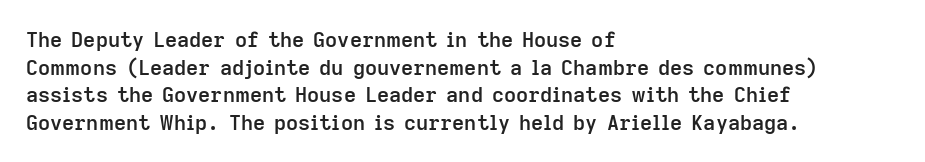
Q: Is the text bold? A: Semi-bold.
Q: Is the text italic (slanted)? A: No, it is upright.
Q: Is the text underlined? A: No.
Q: How is the paragraph aligned? A: Left-aligned.
Q: Is the spacing between letters normal or unusually wide? A: Normal.
Q: Is the spacing between lines tight, normal or loose? A: Normal.
